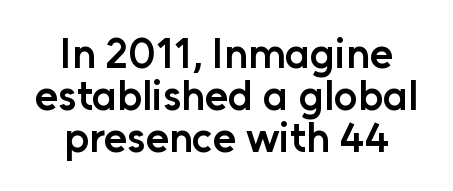
The passage shown is typed in a proportional face where columns would drift. The letters carry no serifs — their stems end cleanly without finishing strokes. Cramped leading. It's the straight-up-and-down kind of type. Beneath every word, the page is bare.
